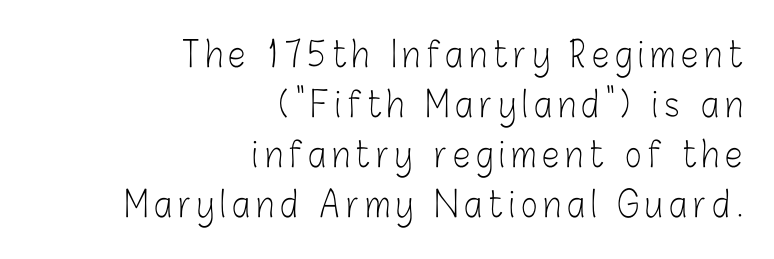
{"serif": "no", "italic": "no", "bold": "no", "weight": "light", "width": "condensed", "stroke_contrast": "low", "x_height": "medium", "monospaced": "no", "underline": "no", "align": "right", "line_spacing": "normal", "line_spacing_ratio": 1.43, "glyph_px": 35}
